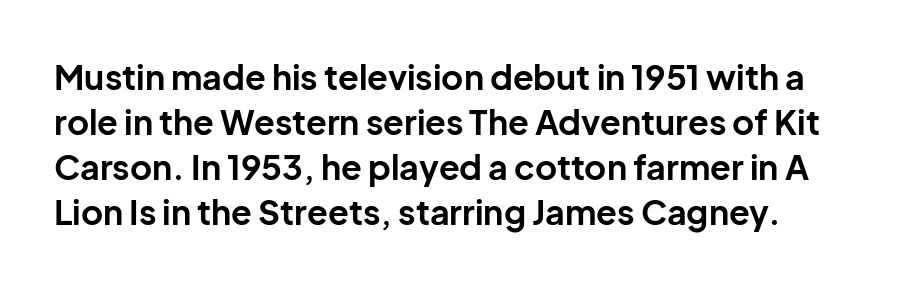
{"serif": "no", "italic": "no", "bold": "yes", "weight": "bold", "width": "normal", "stroke_contrast": "low", "x_height": "medium", "monospaced": "no", "underline": "no", "align": "left", "line_spacing": "normal", "line_spacing_ratio": 1.32, "letter_spacing": "normal", "letter_spacing_em": 0.0, "glyph_px": 34}
